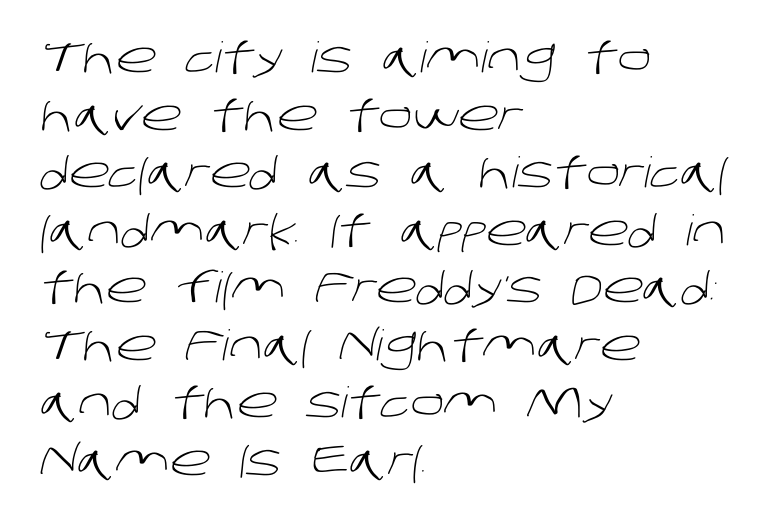
These lines sit exactly where default settings would place them. Descenders hang freely into open space. In terms of letterform style, serifs are entirely absent. The weight would be labelled regular, book, light, or lighter still.
